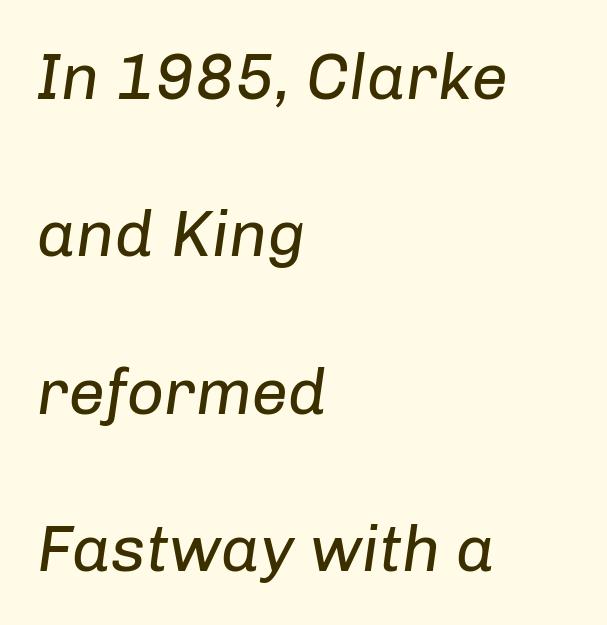
The image shows 65 px regular-weight type, italic (leaning right); set left-aligned, loose line spacing (2.42x), normal letter spacing, not underlined; low stroke contrast and a medium x-height.
